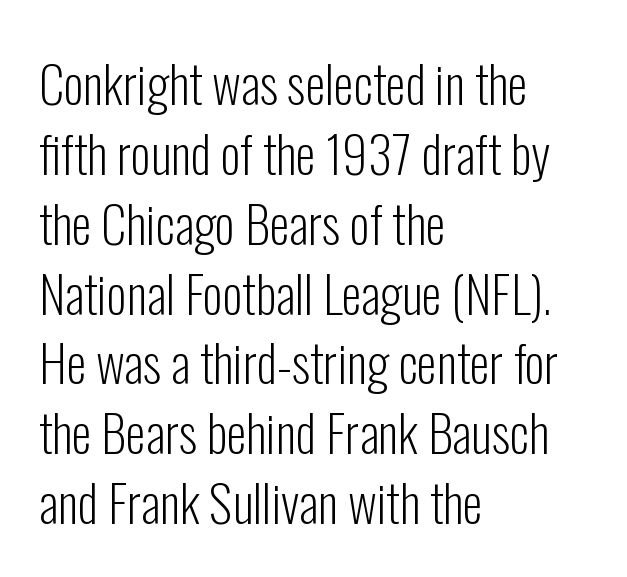
The image shows 51 px light, condensed sans-serif type, upright; set left-aligned, normal line spacing (1.37x), normal letter spacing, not underlined; low stroke contrast and a medium x-height.
